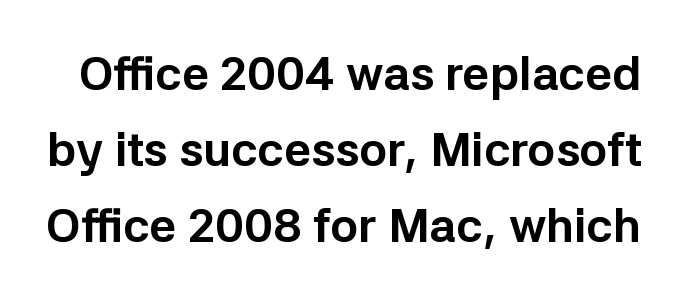
Lines of text with bare space underneath. Look at the bottom of the vertical strokes: they stop flat, with no serifs. Looks like regular typesetting: each glyph gets only the width it needs. The horizontal fit of the characters is conventional and even. Heft: maximum for text — a bold.
